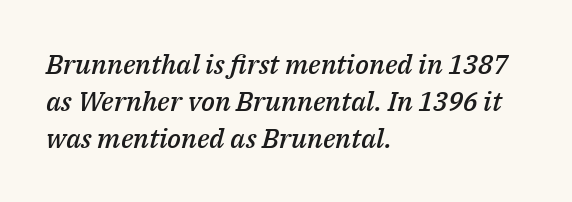
{"italic": "yes", "lean": "right", "slant_degrees": 14, "bold": "semi", "underline": "no", "align": "left", "line_spacing": "normal", "line_spacing_ratio": 1.37, "letter_spacing": "normal", "letter_spacing_em": 0.0, "glyph_px": 27}
